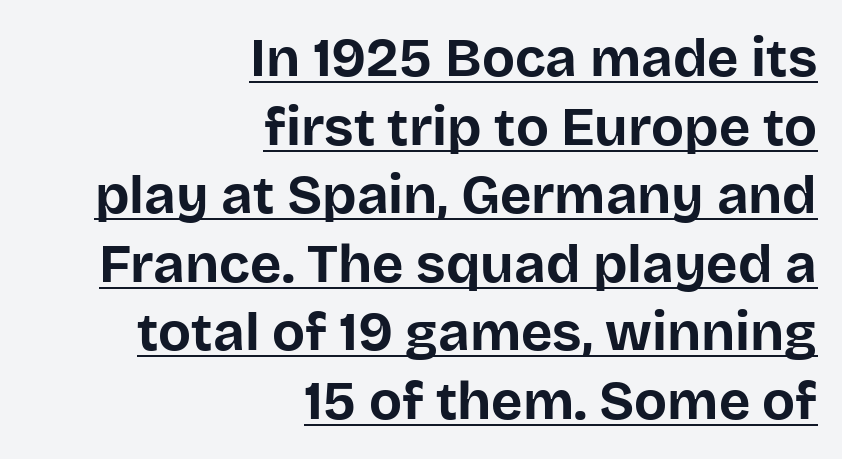
{"serif": "no", "italic": "no", "bold": "yes", "weight": "bold", "width": "normal", "stroke_contrast": "low", "x_height": "large", "monospaced": "no", "underline": "yes", "align": "right", "line_spacing": "normal", "line_spacing_ratio": 1.27, "letter_spacing": "normal", "letter_spacing_em": 0.0, "glyph_px": 54}
